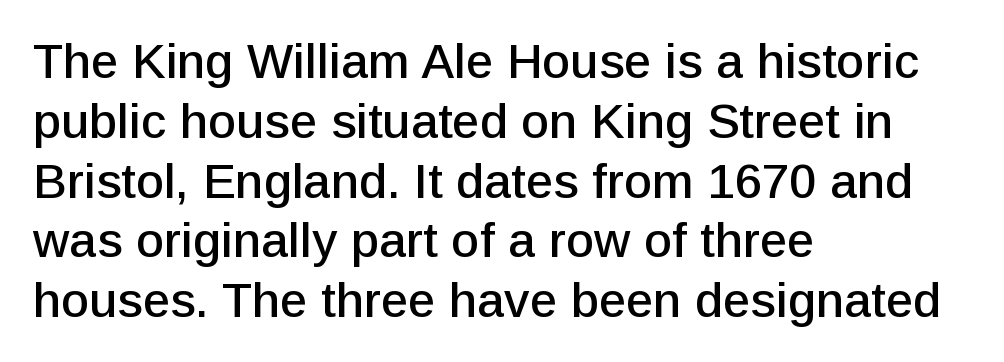
Q: Is the text italic (slanted)? A: No, it is upright.
Q: Is the typeface a serif or a sans-serif typeface? A: Sans-serif.
Q: Is the text underlined? A: No.
Q: How is the paragraph aligned? A: Left-aligned.
Q: Is the spacing between letters normal or unusually wide? A: Normal.
Q: Width (condensed, normal, or wide)? A: Normal.
Q: Stroke contrast? A: Low.
Q: x-height? A: Medium.
Q: Monospaced? A: No.
